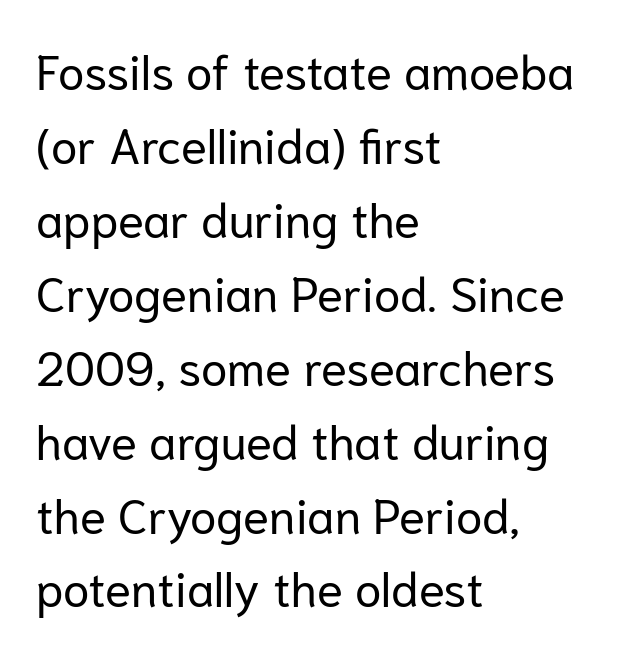
{"serif": "no", "italic": "no", "bold": "no", "weight": "regular", "width": "normal", "stroke_contrast": "low", "x_height": "medium", "monospaced": "no", "underline": "no", "align": "left", "line_spacing": "normal", "line_spacing_ratio": 1.54, "letter_spacing": "normal", "letter_spacing_em": 0.0, "glyph_px": 48}
